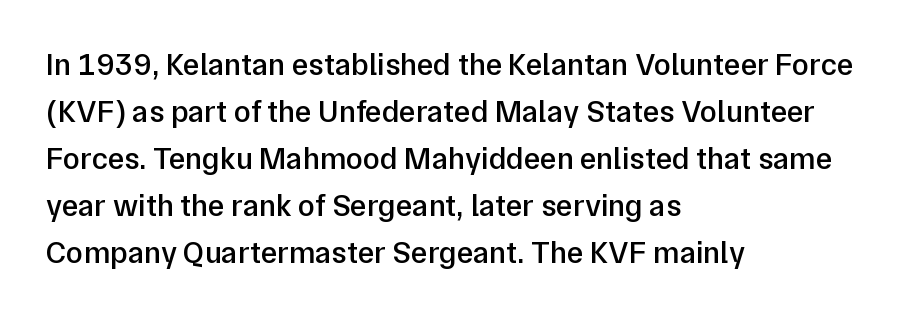
Q: Is the text bold? A: Semi-bold.
Q: Is the text italic (slanted)? A: No, it is upright.
Q: Is the typeface a serif or a sans-serif typeface? A: Sans-serif.
Q: Is the text underlined? A: No.
Q: How is the paragraph aligned? A: Left-aligned.
Q: Is the spacing between letters normal or unusually wide? A: Normal.
Q: Is the spacing between lines tight, normal or loose? A: Normal.
Q: Width (condensed, normal, or wide)? A: Normal.
Q: Stroke contrast? A: Low.
Q: x-height? A: Medium.
Q: Monospaced? A: No.
